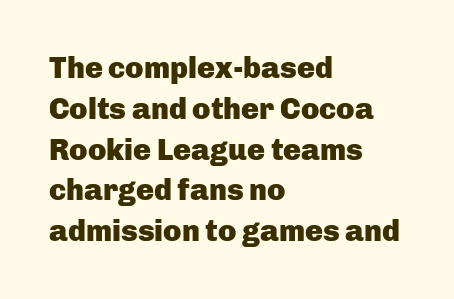
Glyph-to-glyph distance matches everyday printed text. Typographically, this falls in the sans-serif category. If you measured baseline to baseline, you'd find a middling distance. How heavy is the stroke? Heavy — this is a bold. It's the straight-up-and-down kind of type.
